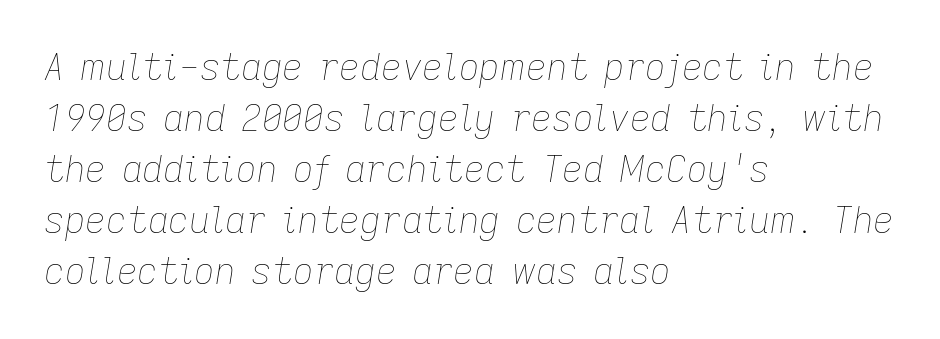
This reads as an unemphasized weight, regular at the heaviest. Each letter keeps its own natural width here, so spacing adapts to shape. The vertical gap from one line to the next is medium. The typesetter chose a ragged-right arrangement here. Clear beneath every line of the passage.
